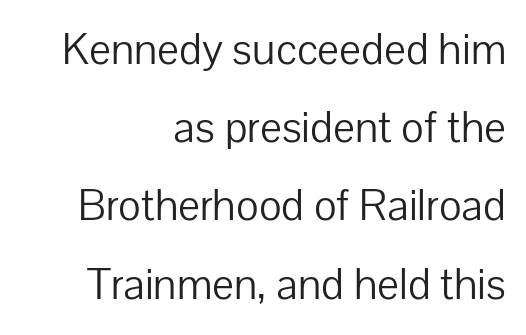
Q: Is the text bold? A: No.
Q: Is the text italic (slanted)? A: No, it is upright.
Q: Is the typeface a serif or a sans-serif typeface? A: Sans-serif.
Q: Is the text underlined? A: No.
Q: How is the paragraph aligned? A: Right-aligned.
Q: Is the spacing between letters normal or unusually wide? A: Normal.
Q: Is the spacing between lines tight, normal or loose? A: Normal.
Q: Width (condensed, normal, or wide)? A: Normal.
Q: Stroke contrast? A: Low.
Q: x-height? A: Medium.
Q: Monospaced? A: No.
